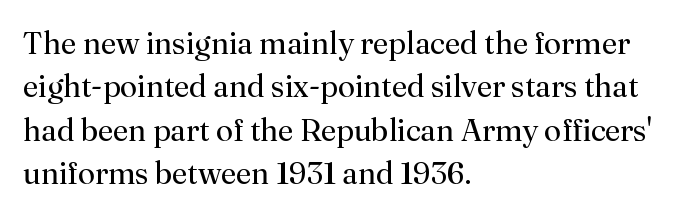
{"serif": "yes", "italic": "no", "bold": "no", "weight": "regular", "width": "normal", "stroke_contrast": "medium", "x_height": "small", "monospaced": "no", "underline": "no", "align": "left", "line_spacing": "normal", "line_spacing_ratio": 1.4, "letter_spacing": "normal", "letter_spacing_em": 0.0, "glyph_px": 31}
